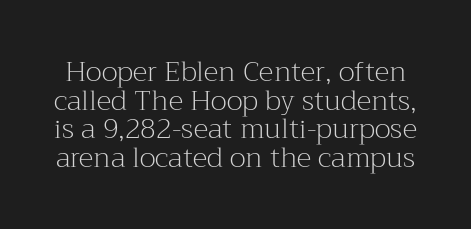
Letters have the restrained weight of plain body copy at most. Each new line begins almost immediately beneath the previous one. I'd call this a serif setting — the letters wear small feet. Think of a printed novel: that variable character pitch is what you see here. Students, note that the glyphs here touch the page at normal intervals. Rendered with straight, roman letterforms.
